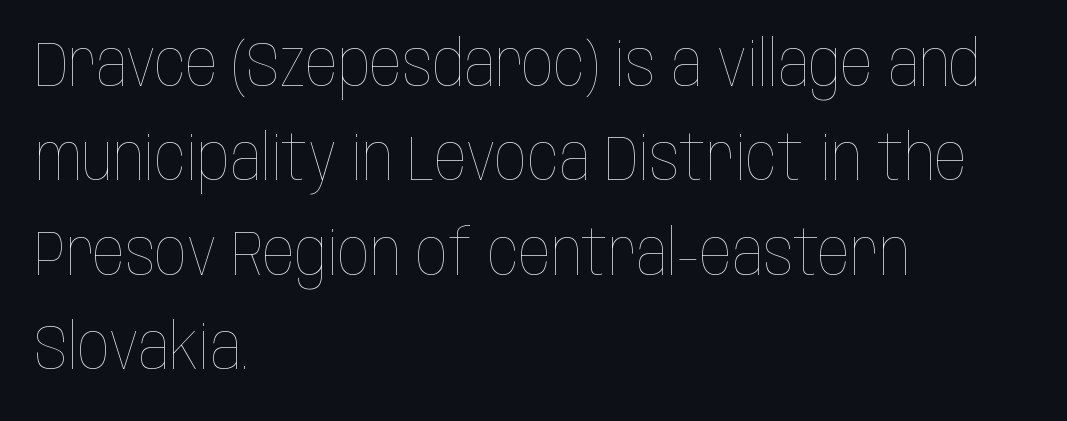
{"italic": "no", "bold": "no", "weight": "thin", "width": "condensed", "stroke_contrast": "low", "x_height": "large", "monospaced": "no", "underline": "no", "align": "left", "line_spacing": "normal", "line_spacing_ratio": 1.5, "letter_spacing": "normal", "letter_spacing_em": 0.0, "glyph_px": 63}
